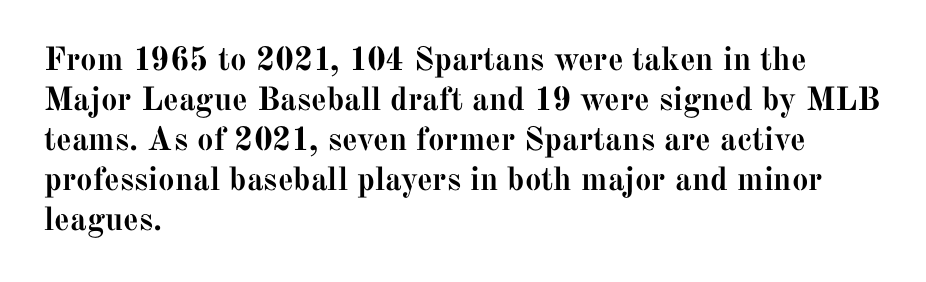
{"serif": "yes", "italic": "no", "bold": "yes", "weight": "semibold", "width": "normal", "stroke_contrast": "medium", "x_height": "medium", "monospaced": "no", "underline": "no", "align": "left", "line_spacing_ratio": 1.21, "letter_spacing": "normal", "letter_spacing_em": 0.0, "glyph_px": 33}
